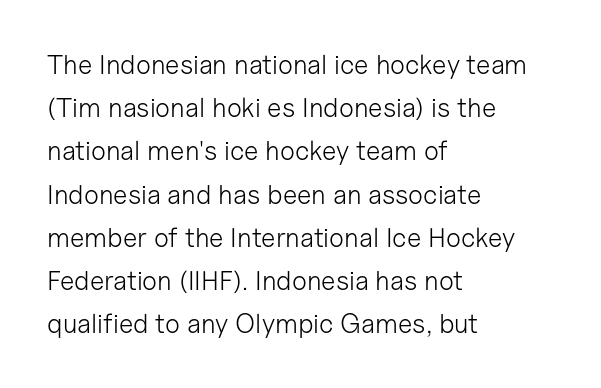
The image shows 27 px text type, upright; set left-aligned, normal line spacing (1.6x), normal letter spacing, not underlined.
